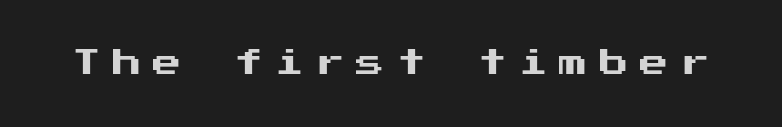
A typesetter would label this face a sans. The specimen omits any rule beneath the text block's lines. You could only call the tracking loose — the letters float apart. The type sits square on the baseline with zero lean.
